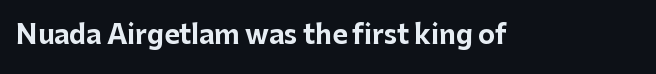
The image shows 26 px bold type, upright; set normal letter spacing, not underlined.
